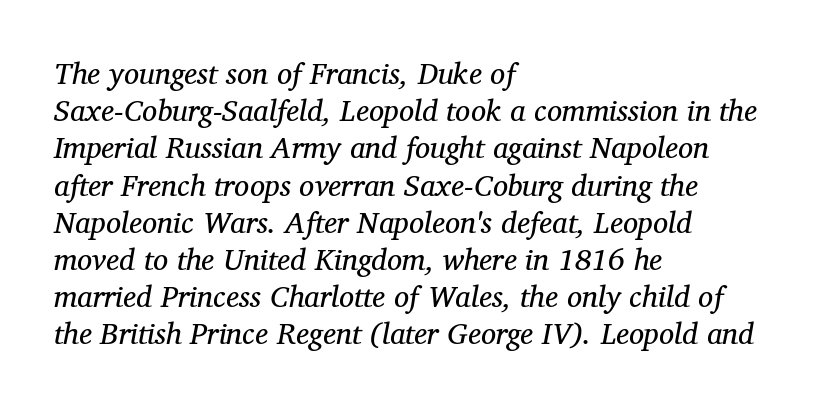
The tracking reads as untouched default to a designer's eye. You could not count columns in this text — the font is proportionally spaced. Letterform terminals end in serifs throughout the passage. The paragraph has a hard left edge and a soft right edge.
